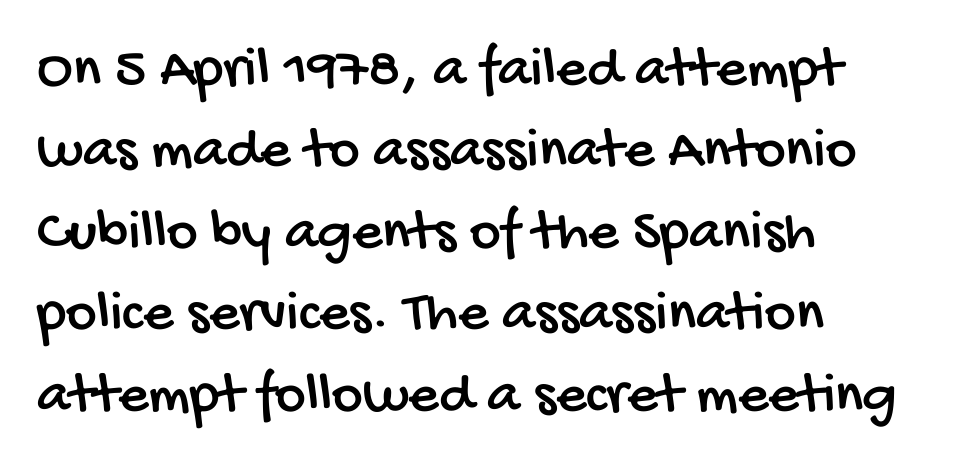
The image shows 59 px condensed sans-serif type; set left-aligned, normal line spacing (1.38x), normal letter spacing, not underlined; low stroke contrast and a large x-height.
